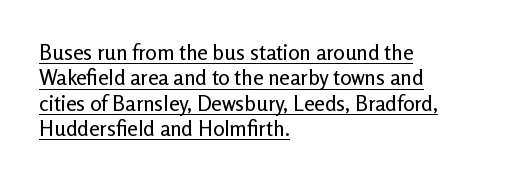
Upright lettering throughout. Tracking here is standard; glyphs follow each other at the usual distance. This rendering features underlined lettering. Caption: multi-line text, flush left, ragged right.
